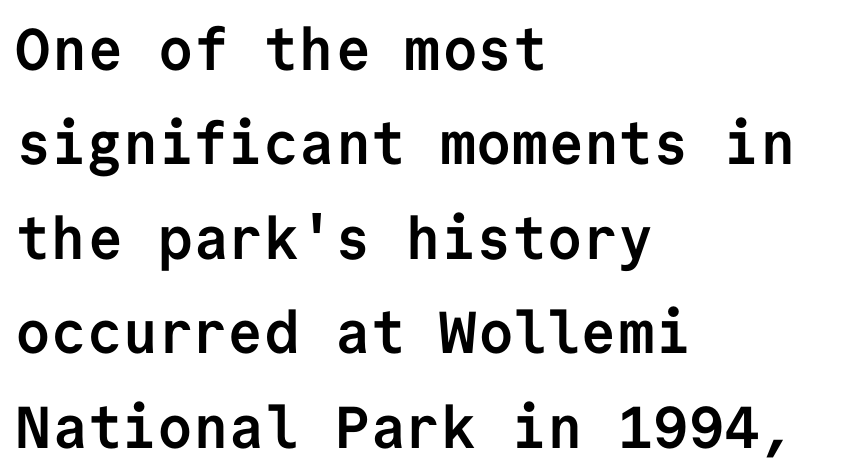
The image shows 59 px semibold sans-serif type, upright, monospaced; set left-aligned, normal line spacing (1.6x), normal letter spacing, not underlined; low stroke contrast and a medium x-height.
